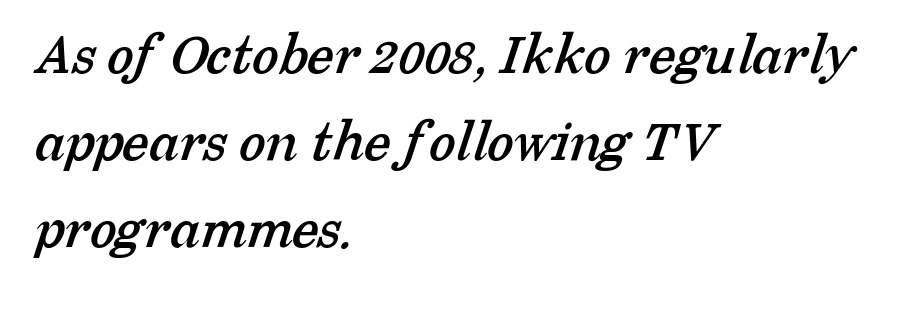
Words appear dense and cohesive because spacing is normal. Underline: absent. Note the varied advance widths — an 'i' is clearly narrower than an 'm'. The typesetter chose a ragged-right arrangement here. Check where the strokes stop: tiny serifs finish them off. This sample keeps an unexceptional amount of space between lines.
